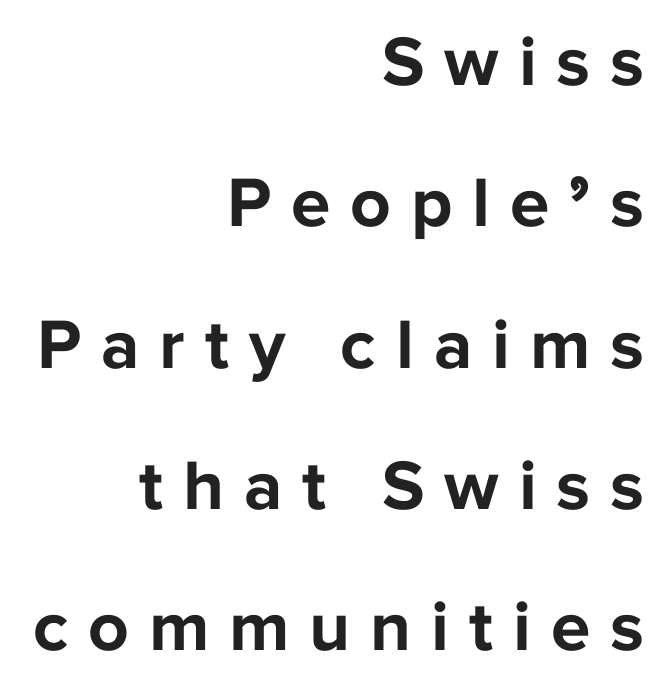
The image shows 71 px bold sans-serif type, upright; set right-aligned, loose line spacing (1.99x), unusually wide letter spacing (+0.28 em), not underlined; low stroke contrast and a medium x-height.
